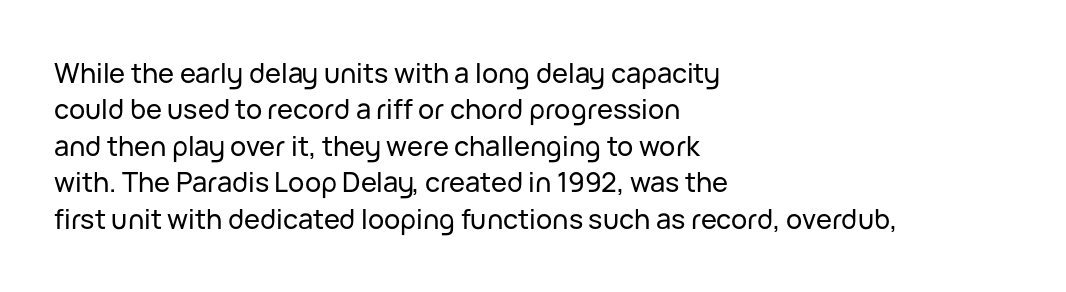
The image shows 27 px text type, upright; set left-aligned, normal line spacing (1.35x), normal letter spacing, not underlined.
